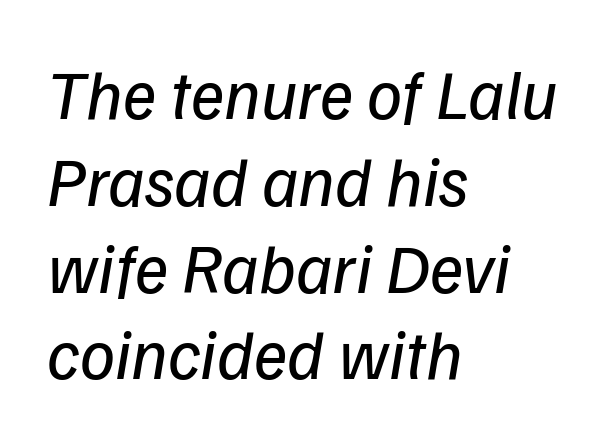
The image shows 70 px regular-weight sans-serif type; set left-aligned, line spacing 1.24x, normal letter spacing, not underlined; low stroke contrast and a medium x-height.
